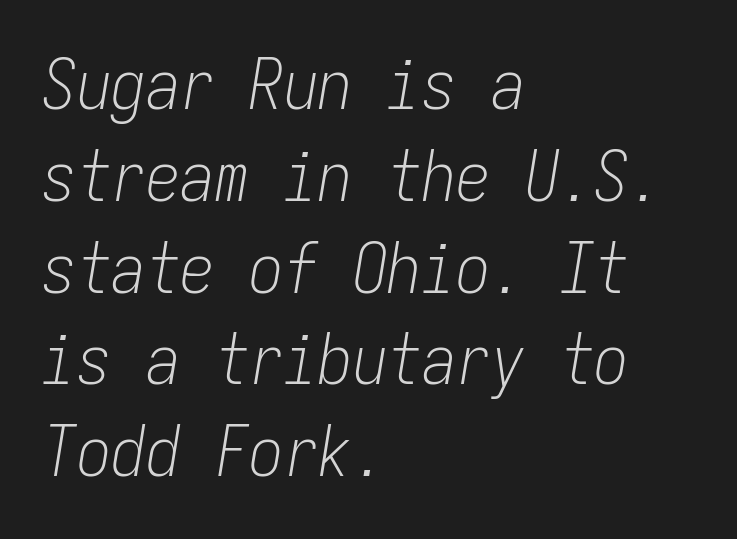
Q: Is the text bold? A: No.
Q: Is the text italic (slanted)? A: Yes, it leans right by about 9 degrees.
Q: Is the text underlined? A: No.
Q: How is the paragraph aligned? A: Left-aligned.
Q: Is the spacing between letters normal or unusually wide? A: Normal.
Q: Is the spacing between lines tight, normal or loose? A: Normal.
Q: Width (condensed, normal, or wide)? A: Condensed.
Q: Stroke contrast? A: Low.
Q: x-height? A: Medium.
Q: Monospaced? A: Yes.
